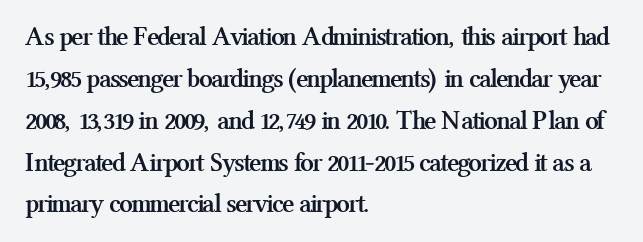
The image shows 27 px bold type, upright; set left-aligned, normal line spacing (1.55x), normal letter spacing, not underlined.
